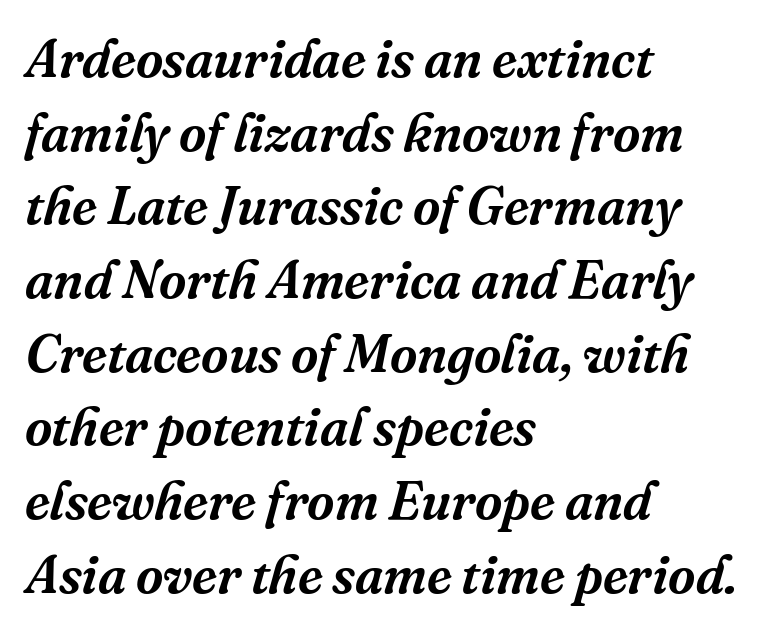
{"serif": "yes", "italic": "yes", "lean": "right", "slant_degrees": 16, "width": "normal", "stroke_contrast": "medium", "x_height": "medium", "monospaced": "no", "underline": "no", "align": "left", "line_spacing": "normal", "line_spacing_ratio": 1.39, "letter_spacing": "normal", "letter_spacing_em": 0.0, "glyph_px": 53}
